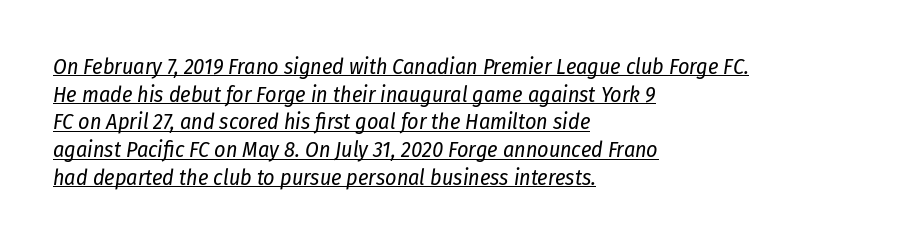
The image shows 22 px text type, italic (leaning right); set left-aligned, normal line spacing (1.26x), normal letter spacing, underlined.
